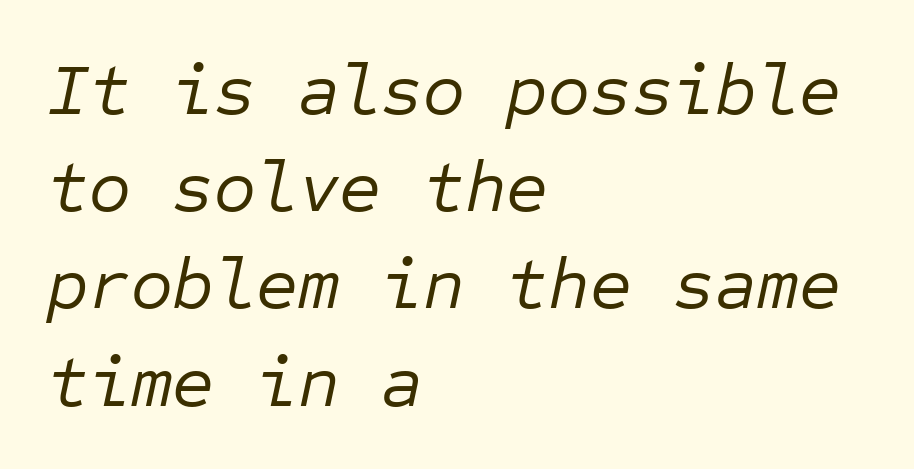
Visually the block forms a straight wall on the left and a jagged coastline on the right. A normal amount of white space separates one row of letters from the next. Glyph-to-glyph distance matches everyday printed text. The typesetting does not lean heavy: it is not bold.
